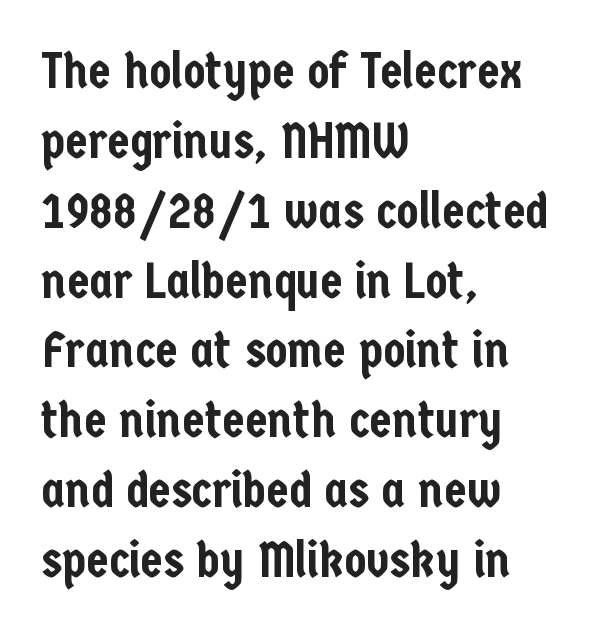
{"serif": "no", "italic": "no", "width": "condensed", "stroke_contrast": "low", "x_height": "medium", "monospaced": "no", "underline": "no", "align": "left", "line_spacing": "normal", "line_spacing_ratio": 1.37, "letter_spacing": "normal", "letter_spacing_em": 0.0, "glyph_px": 51}
